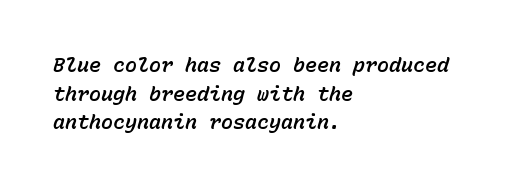
{"italic": "yes", "lean": "right", "slant_degrees": 15, "underline": "no", "align": "left", "line_spacing": "normal", "line_spacing_ratio": 1.43, "letter_spacing": "normal", "letter_spacing_em": 0.0, "glyph_px": 20}
